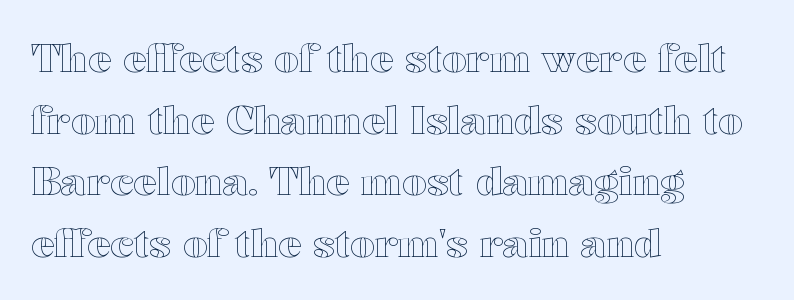
Q: Is the text italic (slanted)? A: No, it is upright.
Q: Is the text underlined? A: No.
Q: How is the paragraph aligned? A: Left-aligned.
Q: Is the spacing between letters normal or unusually wide? A: Normal.
Q: Is the spacing between lines tight, normal or loose? A: Normal.
Q: Width (condensed, normal, or wide)? A: Wide.
Q: x-height? A: Medium.
Q: Monospaced? A: No.
